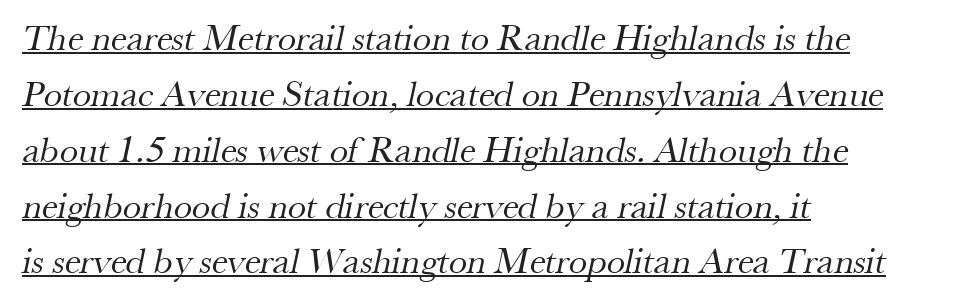
Q: Is the text bold? A: No.
Q: Is the typeface a serif or a sans-serif typeface? A: Serif.
Q: Is the text underlined? A: Yes.
Q: How is the paragraph aligned? A: Left-aligned.
Q: Is the spacing between letters normal or unusually wide? A: Normal.
Q: Is the spacing between lines tight, normal or loose? A: Normal.
Q: Width (condensed, normal, or wide)? A: Normal.
Q: Stroke contrast? A: Medium.
Q: x-height? A: Small.
Q: Monospaced? A: No.
